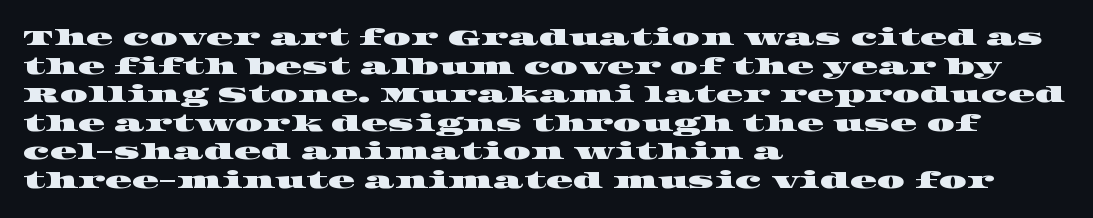
The image shows 22 px text type; set left-aligned, normal line spacing (1.3x), normal letter spacing, not underlined.
